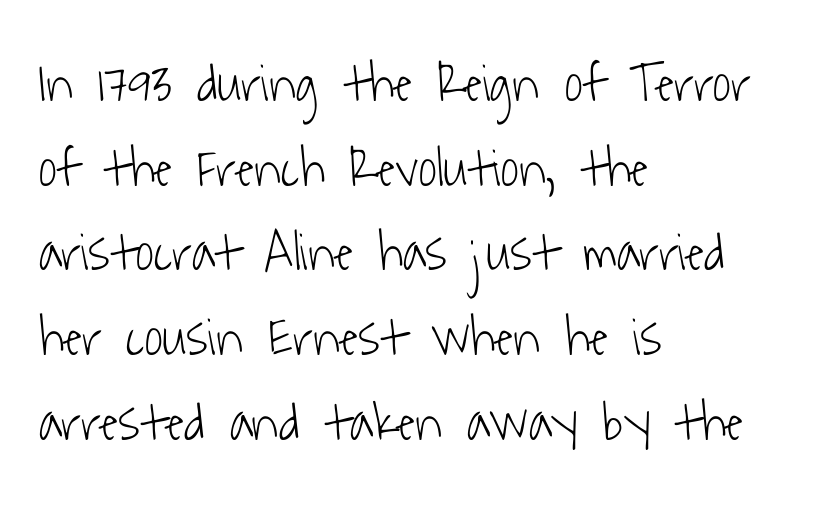
Caption: standard tracking, unaltered. Each letter keeps its own natural width here, so spacing adapts to shape. The face used here is a sans, in the tradition of grotesques and geometrics. The passage shown stacks its lines at a standard gap. The foot of each line stays bare and open. Weight: not bold — regular or lighter.
